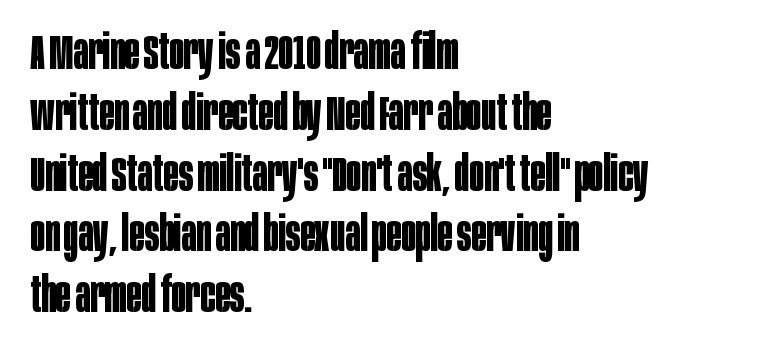
Q: Is the text bold? A: Yes.
Q: Is the text italic (slanted)? A: No, it is upright.
Q: Is the typeface a serif or a sans-serif typeface? A: Sans-serif.
Q: Is the text underlined? A: No.
Q: How is the paragraph aligned? A: Left-aligned.
Q: Is the spacing between letters normal or unusually wide? A: Normal.
Q: Width (condensed, normal, or wide)? A: Condensed.
Q: Stroke contrast? A: Low.
Q: x-height? A: Large.
Q: Monospaced? A: No.
